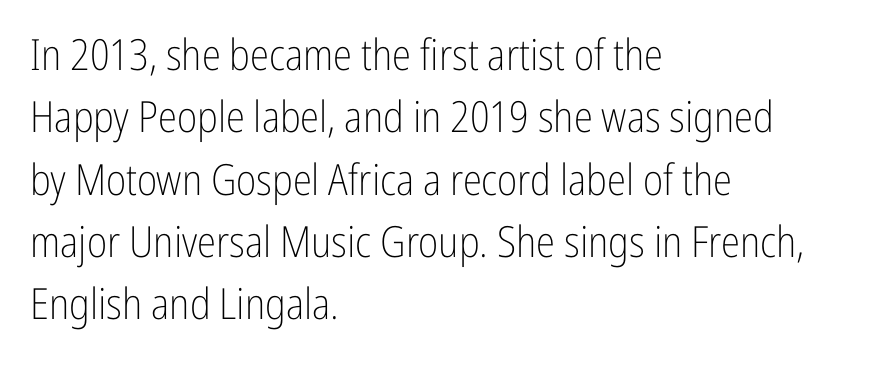
The image shows 43 px light, condensed sans-serif type, upright; set left-aligned, normal line spacing (1.45x), normal letter spacing, not underlined; low stroke contrast and a medium x-height.
